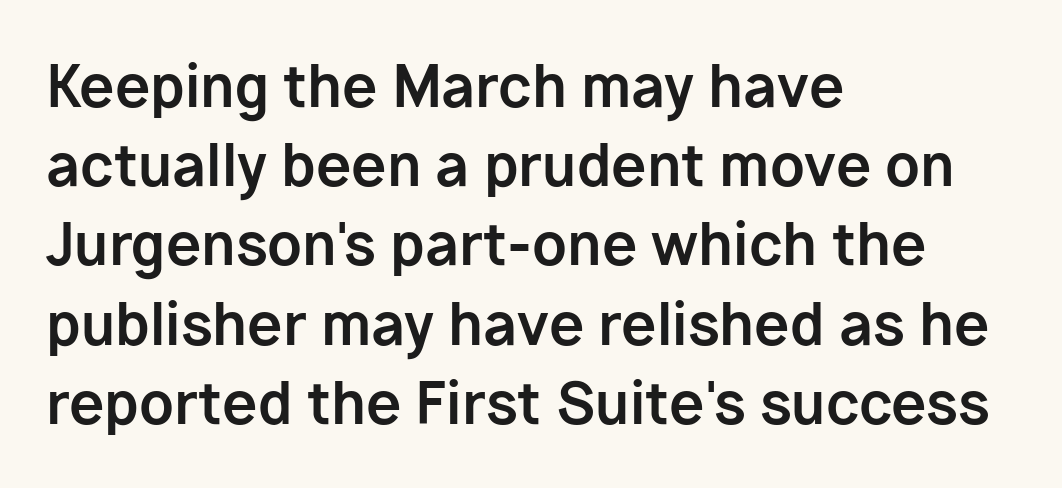
Here the glyphs are tracked normally, forming tight word shapes. Descenders hang freely into open space. The glyphs in this specimen are sans serif. The rendering uses a moderate line-height, typical for paragraphs. You could not count columns in this text — the font is proportionally spaced.
